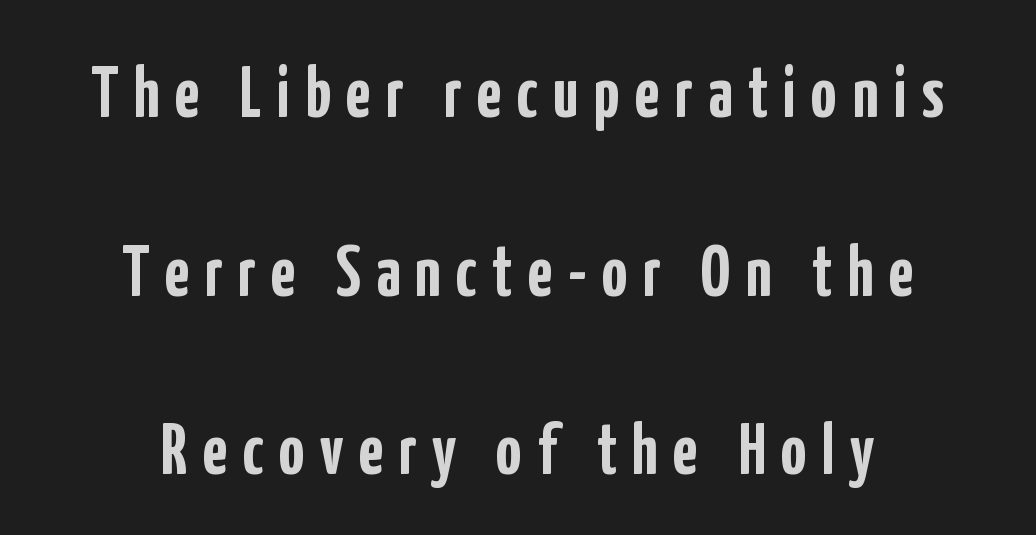
The line texture is sparse and dotted thanks to wide tracking. A centered setting, common on invitations and titles, is used for this passage. The rendering uses natural spacing where letterforms have individual widths. Glance below the letters and you will spot only blank space.
